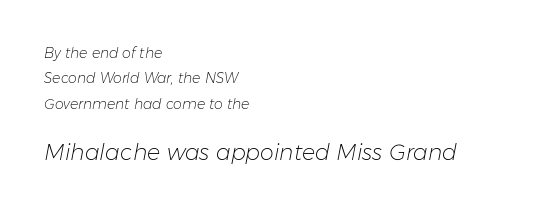
Weight: regular or lighter. The whole block is typeset with a tilt. Clear beneath every line of the passage. The lower block of text is set noticeably larger than the block above it. In CSS terms this would be text-align: left. Honestly, the letter spacing is just normal — you wouldn't notice it.
